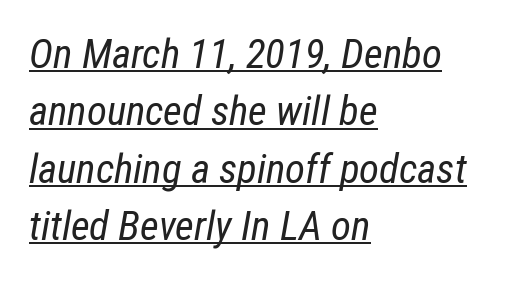
Q: Is the text bold? A: No.
Q: Is the text italic (slanted)? A: Yes, it leans right by about 12 degrees.
Q: Is the text underlined? A: Yes.
Q: How is the paragraph aligned? A: Left-aligned.
Q: Is the spacing between letters normal or unusually wide? A: Normal.
Q: Is the spacing between lines tight, normal or loose? A: Normal.
Q: Width (condensed, normal, or wide)? A: Condensed.
Q: Stroke contrast? A: Low.
Q: x-height? A: Medium.
Q: Monospaced? A: No.
